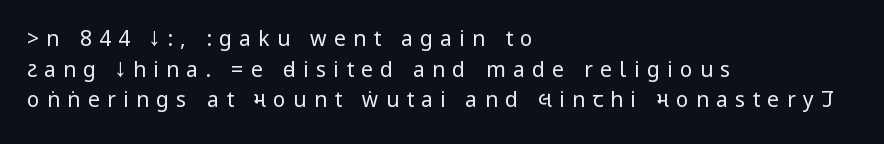
{"italic": "no", "bold": "no", "underline": "no", "align": "left", "line_spacing": "normal", "line_spacing_ratio": 1.46, "letter_spacing": "wide", "letter_spacing_em": 0.35, "glyph_px": 21}
